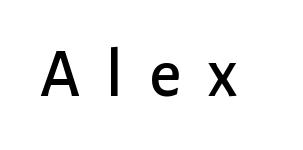
The image shows 69 px sans-serif type, upright; set unusually wide letter spacing (+0.37 em), not underlined; low stroke contrast and a medium x-height.
